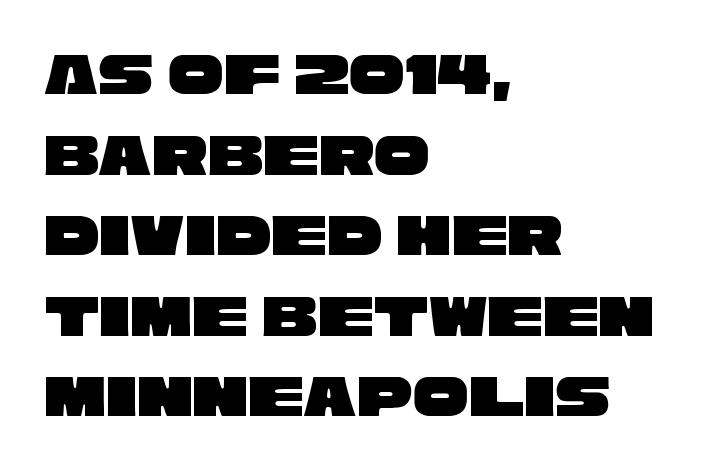
The image shows 62 px wide sans-serif type; set left-aligned, normal line spacing (1.3x), normal letter spacing, not underlined; low stroke contrast and a large x-height.
